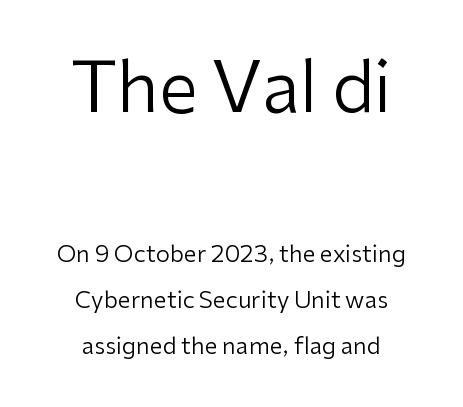
The image shows 70 px regular-weight sans-serif type, upright; set centered, loose line spacing (2.01x), normal letter spacing, not underlined; the first (top) block is 3.04x larger; low stroke contrast and a medium x-height.
